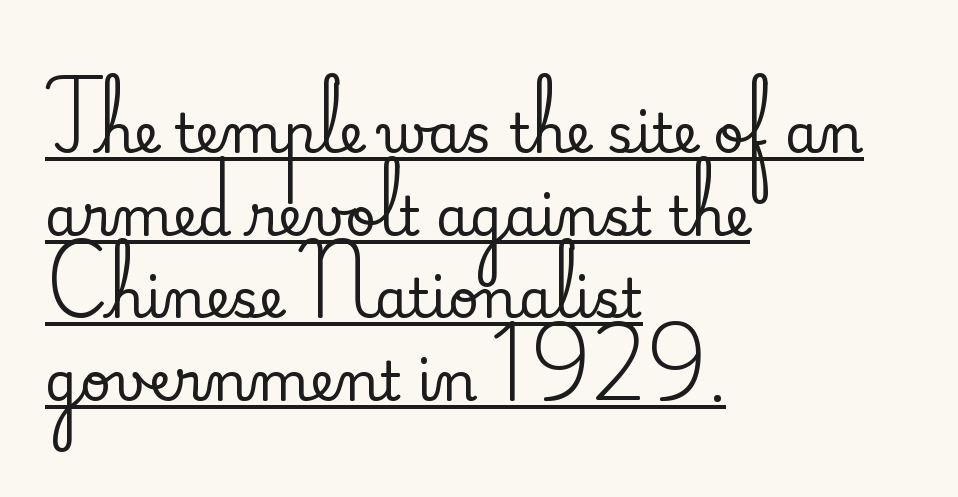
The line texture is even and compact thanks to regular tracking. Old-style or modern, the face here clearly has serifs. The lettering is marked with a stroke running underneath it. You can tell it's not italic because the verticals are truly vertical. Horizontal alignment here is leftward, the default for most running prose. The rendering uses natural spacing where letterforms have individual widths.
